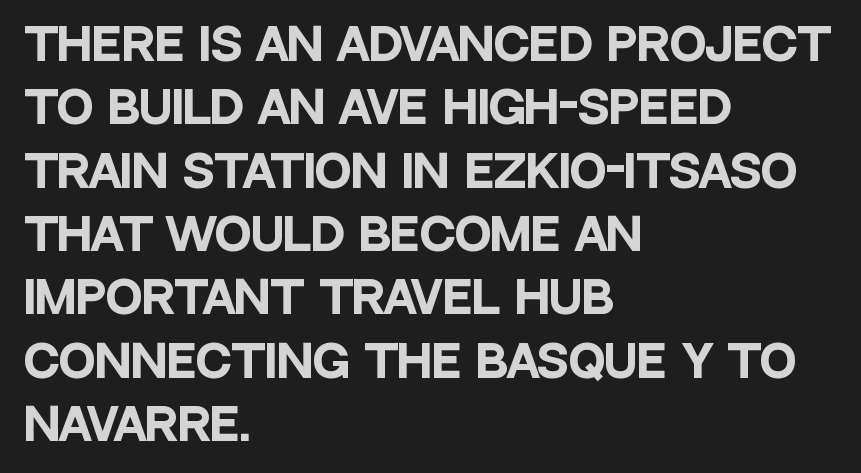
The image shows 44 px heavy, condensed sans-serif type, upright; set left-aligned, normal line spacing (1.44x), normal letter spacing, not underlined; low stroke contrast and a large x-height.
